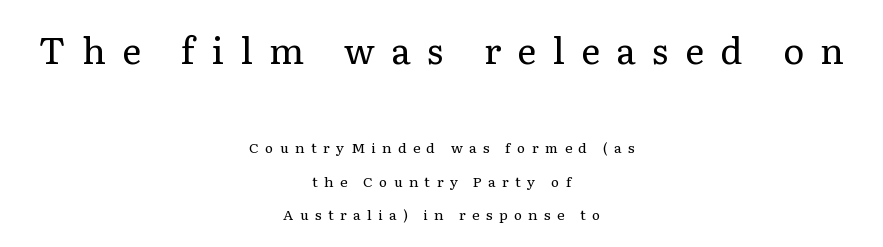
The image shows 36 px regular-weight serif type, upright; set centered, loose line spacing (2.4x), unusually wide letter spacing (+0.46 em), not underlined; the first (top) block is 2.57x larger; low stroke contrast and a medium x-height.
